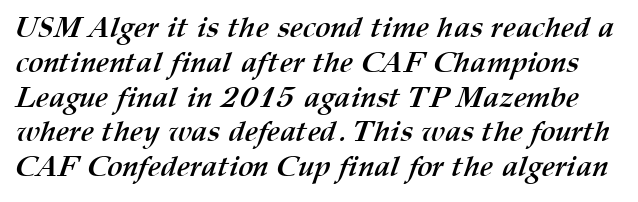
The image shows 29 px semibold type; set line spacing 1.2x, normal letter spacing, not underlined; medium stroke contrast and a medium x-height.
